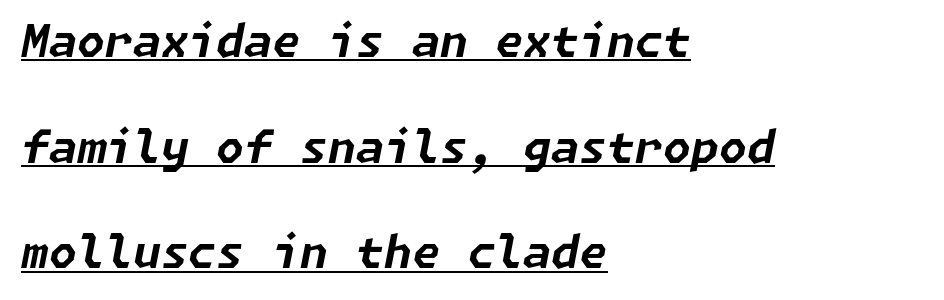
The image shows 45 px bold type, italic (leaning right); set left-aligned, loose line spacing (2.35x), normal letter spacing, underlined; low stroke contrast and a medium x-height.
